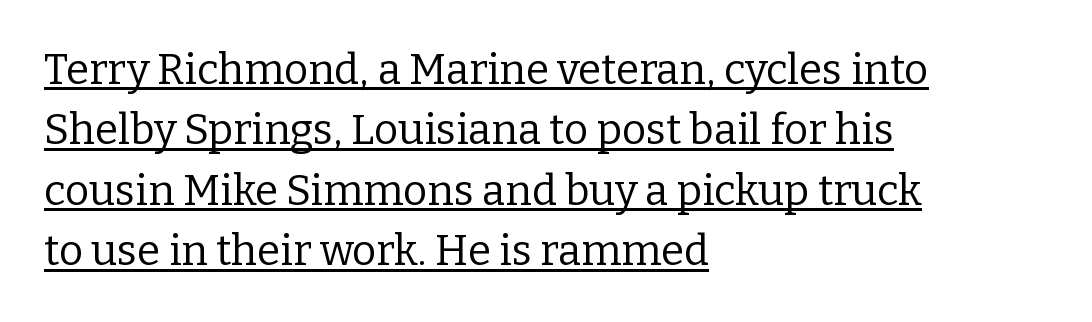
Q: Is the text bold? A: No.
Q: Is the text italic (slanted)? A: No, it is upright.
Q: Is the typeface a serif or a sans-serif typeface? A: Serif.
Q: Is the text underlined? A: Yes.
Q: How is the paragraph aligned? A: Left-aligned.
Q: Is the spacing between letters normal or unusually wide? A: Normal.
Q: Is the spacing between lines tight, normal or loose? A: Normal.
Q: Width (condensed, normal, or wide)? A: Normal.
Q: Stroke contrast? A: Low.
Q: x-height? A: Medium.
Q: Monospaced? A: No.
